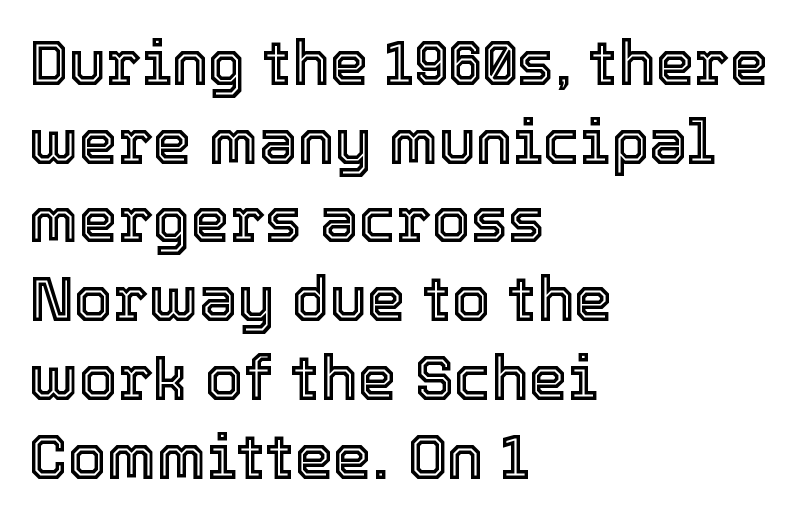
The image shows 62 px text type, upright; set left-aligned, normal line spacing (1.27x), normal letter spacing, not underlined; a medium x-height.
